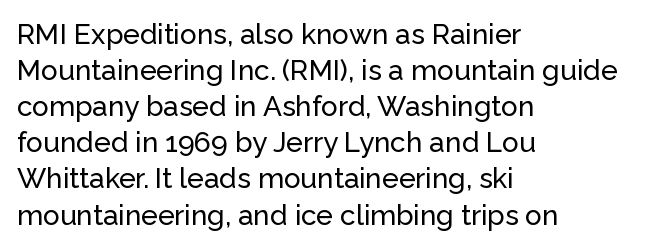
The image shows 28 px sans-serif type, upright; set left-aligned, normal line spacing (1.29x), normal letter spacing, not underlined; low stroke contrast and a medium x-height.
